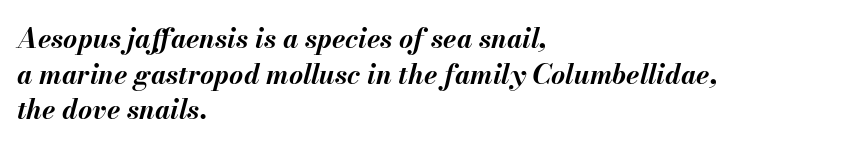
The image shows 27 px bold type, italic (leaning right); set left-aligned, normal line spacing (1.32x), normal letter spacing, not underlined.
